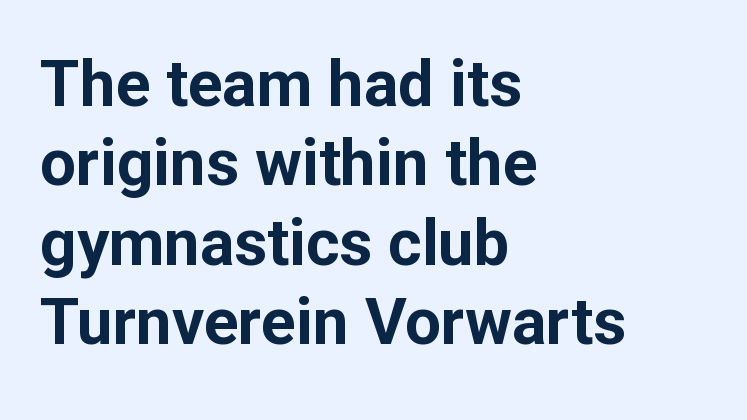
On the weight axis this lands at bold, roughly 700. The compositor pushed each line to the left boundary. The area under the type is left untouched. There is no visible air inserted between adjacent glyphs.
